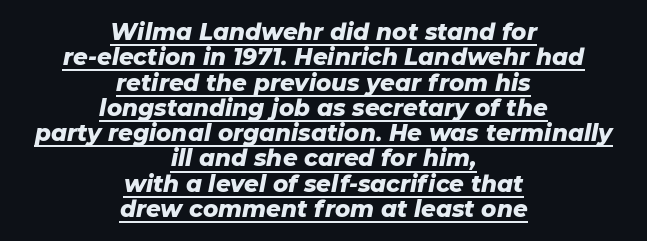
This block would grow much taller if given ordinary leading; it's compressed now. Is the letter spacing exaggerated? No — it looks like the ordinary default. The paragraph shown floats in the horizontal middle. Underlined type. Is the type slanted? Yes — the strokes lean at a clear angle.
